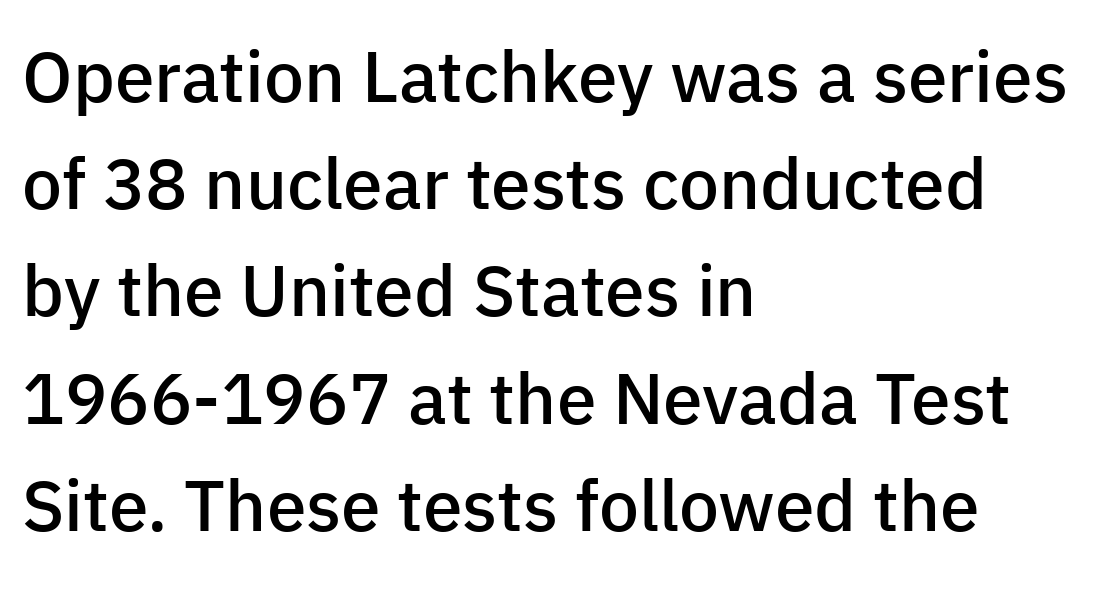
{"serif": "no", "italic": "no", "bold": "semi", "weight": "semibold", "width": "normal", "stroke_contrast": "low", "x_height": "medium", "monospaced": "no", "underline": "no", "align": "left", "line_spacing": "normal", "line_spacing_ratio": 1.51, "letter_spacing": "normal", "letter_spacing_em": 0.0, "glyph_px": 71}
